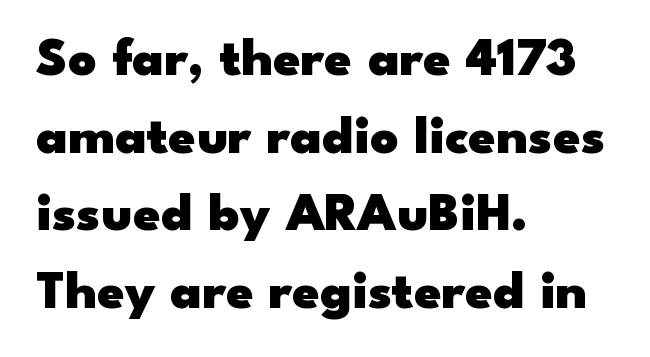
Nope, not italic — everything's standing straight. The font family rendered here belongs to the sans-serif group. The string is rendered with underlining switched off. Notice how thick the strokes are: this is what a full bold looks like.
